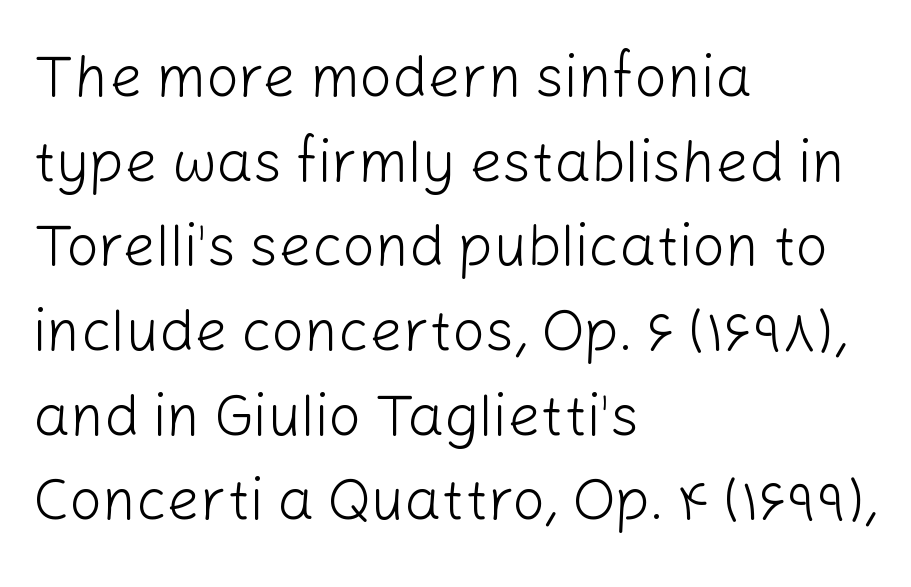
The image shows 58 px light sans-serif type, upright; set left-aligned, normal line spacing (1.46x), normal letter spacing, not underlined; low stroke contrast and a medium x-height.
